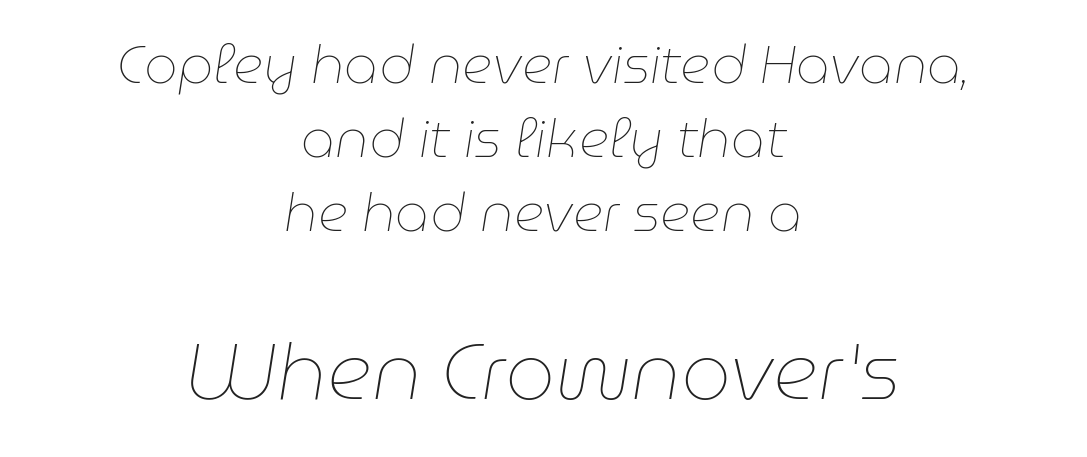
Q: Is the text bold? A: No.
Q: Is the text italic (slanted)? A: Yes, it leans right by about 9 degrees.
Q: Is the text underlined? A: No.
Q: How is the paragraph aligned? A: Centered.
Q: Is the spacing between letters normal or unusually wide? A: Normal.
Q: Is the spacing between lines tight, normal or loose? A: Normal.
Q: Which block of text is set in a larger size, the first (top) or the second (bottom)? A: The second (bottom) one.
Q: Width (condensed, normal, or wide)? A: Normal.
Q: Stroke contrast? A: Low.
Q: x-height? A: Medium.
Q: Monospaced? A: No.
